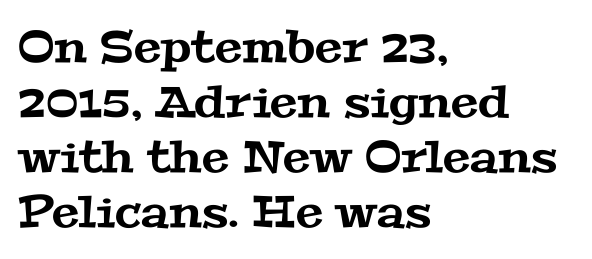
{"serif": "yes", "width": "wide", "stroke_contrast": "medium", "x_height": "medium", "monospaced": "no", "underline": "no", "align": "left", "line_spacing": "normal", "line_spacing_ratio": 1.25, "letter_spacing": "normal", "letter_spacing_em": 0.0, "glyph_px": 44}
